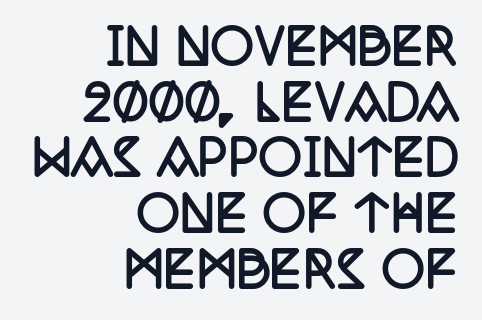
{"serif": "yes", "italic": "no", "bold": "yes", "weight": "semibold", "width": "condensed", "stroke_contrast": "low", "x_height": "large", "monospaced": "no", "underline": "no", "align": "right", "line_spacing_ratio": 1.16, "letter_spacing": "normal", "letter_spacing_em": 0.0, "glyph_px": 48}
